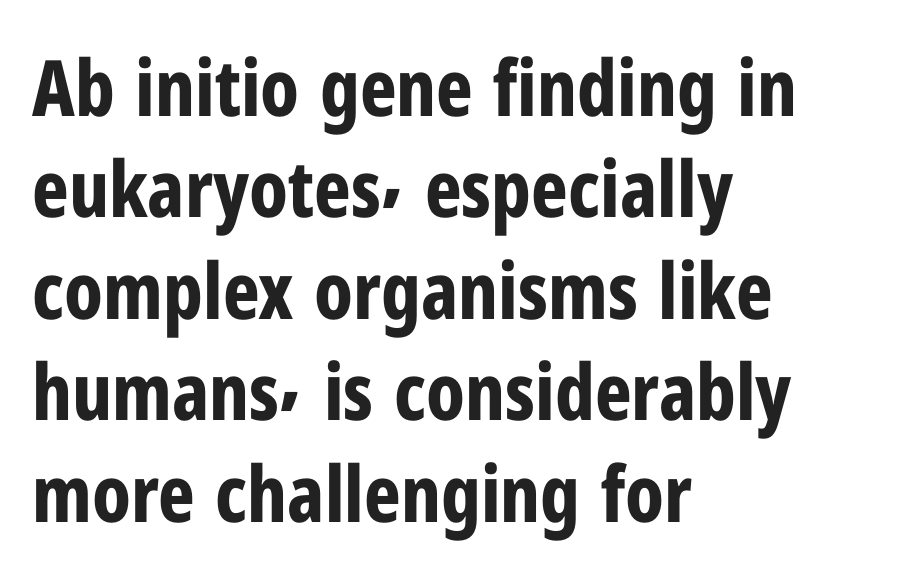
{"serif": "no", "italic": "no", "bold": "yes", "weight": "bold", "width": "condensed", "stroke_contrast": "low", "x_height": "medium", "monospaced": "no", "underline": "no", "align": "left", "line_spacing": "normal", "line_spacing_ratio": 1.3, "letter_spacing": "normal", "letter_spacing_em": 0.0, "glyph_px": 78}
